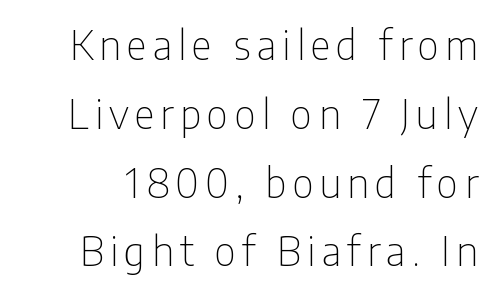
This rendering features lettering with no underline. Think standard paragraph weight, or any step lighter than that. You could not count columns in this text — the font is proportionally spaced. Does the type have serifs? No, each stem ends abruptly. This is roman type, the default non-slanted kind.
